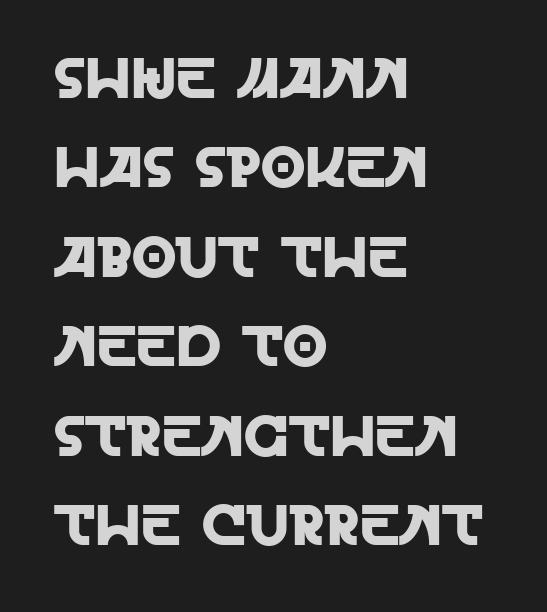
{"serif": "no", "italic": "no", "width": "normal", "x_height": "large", "monospaced": "no", "underline": "no", "align": "left", "line_spacing": "normal", "line_spacing_ratio": 1.57, "letter_spacing": "normal", "letter_spacing_em": 0.0, "glyph_px": 57}
